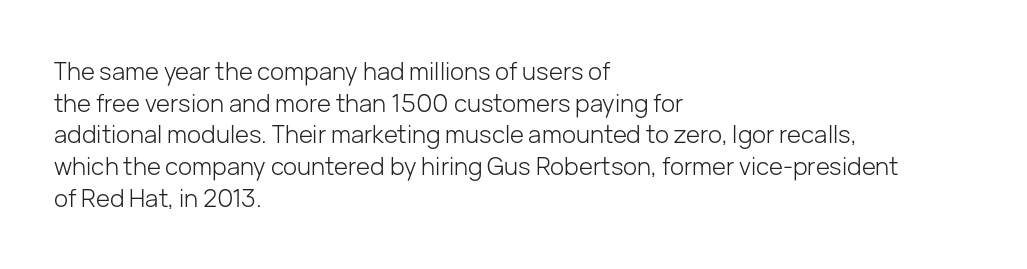
{"italic": "no", "bold": "no", "underline": "no", "align": "left", "line_spacing": "normal", "line_spacing_ratio": 1.32, "letter_spacing": "normal", "letter_spacing_em": 0.0, "glyph_px": 24}
